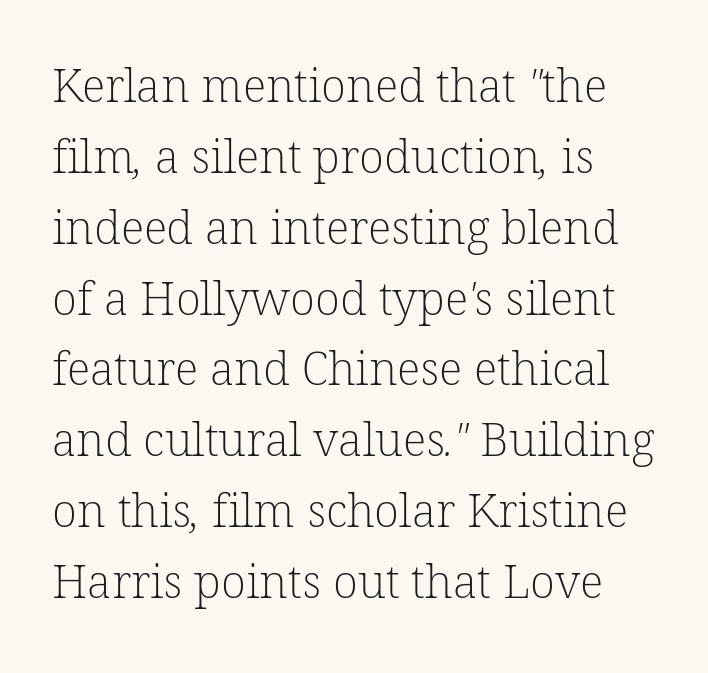
Q: Is the text bold? A: No.
Q: Is the typeface a serif or a sans-serif typeface? A: Serif.
Q: Is the text underlined? A: No.
Q: How is the paragraph aligned? A: Left-aligned.
Q: Is the spacing between letters normal or unusually wide? A: Normal.
Q: Is the spacing between lines tight, normal or loose? A: Normal.
Q: Width (condensed, normal, or wide)? A: Normal.
Q: Stroke contrast? A: Low.
Q: x-height? A: Medium.
Q: Monospaced? A: No.
